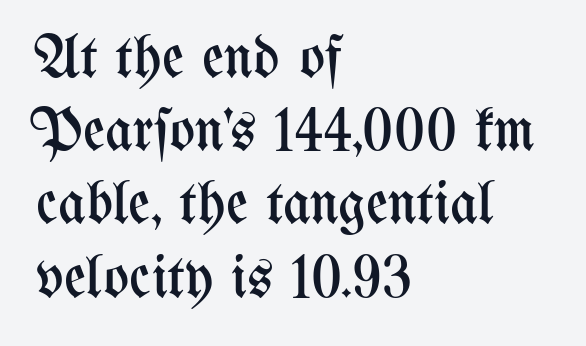
The image shows 60 px regular-weight, condensed type, upright; set left-aligned, line spacing 1.22x, normal letter spacing, not underlined; medium stroke contrast and a medium x-height.
